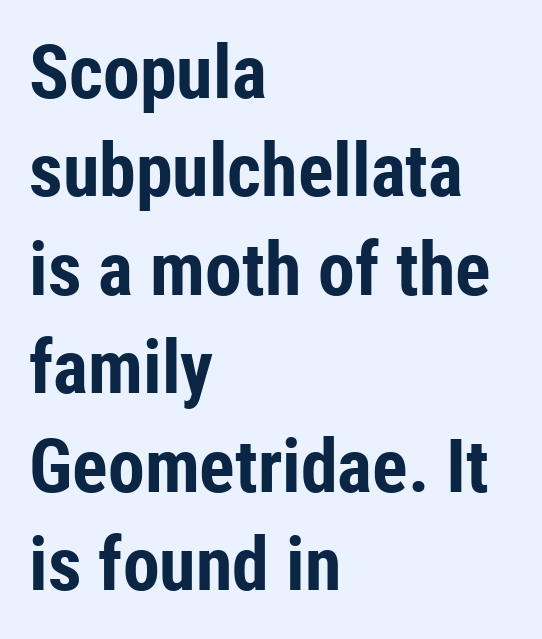
A typesetter would call this zero additional tracking. Observe the absence of serifs on each vertical stroke in this sample. Caption: multi-line text, flush left, ragged right. The letters stand upright; this is a roman face.
